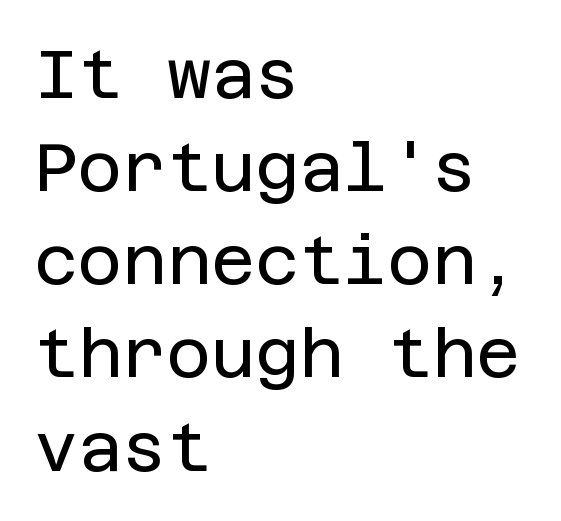
Q: Is the text bold? A: No.
Q: Is the text italic (slanted)? A: No, it is upright.
Q: Is the typeface a serif or a sans-serif typeface? A: Sans-serif.
Q: Is the text underlined? A: No.
Q: How is the paragraph aligned? A: Left-aligned.
Q: Is the spacing between letters normal or unusually wide? A: Normal.
Q: Is the spacing between lines tight, normal or loose? A: Normal.
Q: Width (condensed, normal, or wide)? A: Normal.
Q: Stroke contrast? A: Low.
Q: x-height? A: Large.
